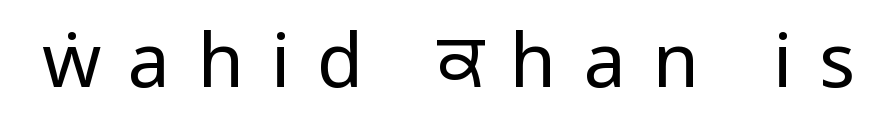
Underline: absent. Bold? No — there's no thickening of the strokes. The rendering uses natural spacing where letterforms have individual widths. A roman cut, with each character standing at attention.
